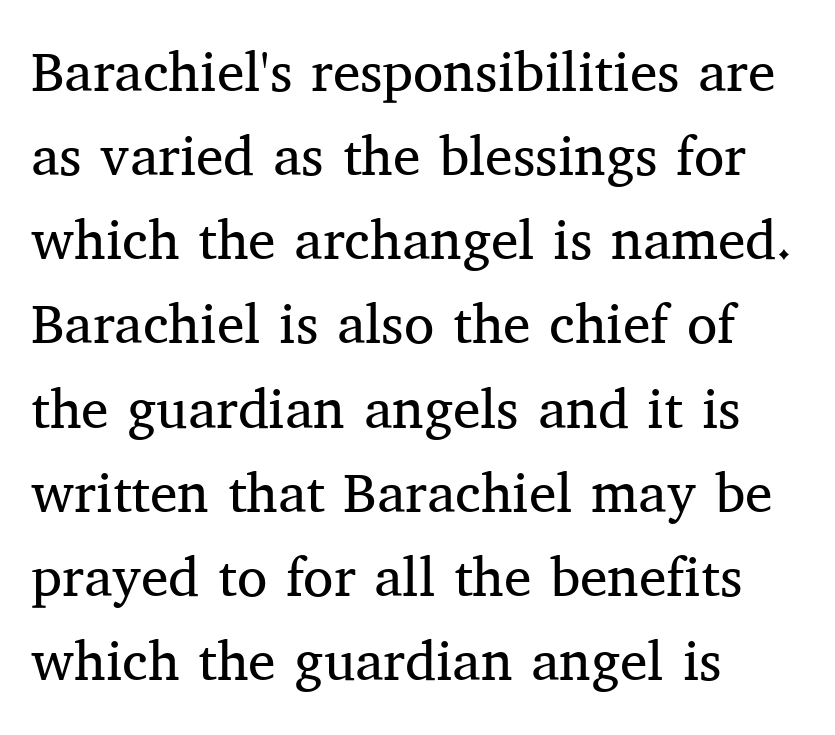
Q: Is the text bold? A: No.
Q: Is the text italic (slanted)? A: No, it is upright.
Q: Is the typeface a serif or a sans-serif typeface? A: Serif.
Q: Is the text underlined? A: No.
Q: How is the paragraph aligned? A: Left-aligned.
Q: Is the spacing between letters normal or unusually wide? A: Normal.
Q: Is the spacing between lines tight, normal or loose? A: Normal.
Q: Width (condensed, normal, or wide)? A: Normal.
Q: Stroke contrast? A: Medium.
Q: x-height? A: Medium.
Q: Monospaced? A: No.
